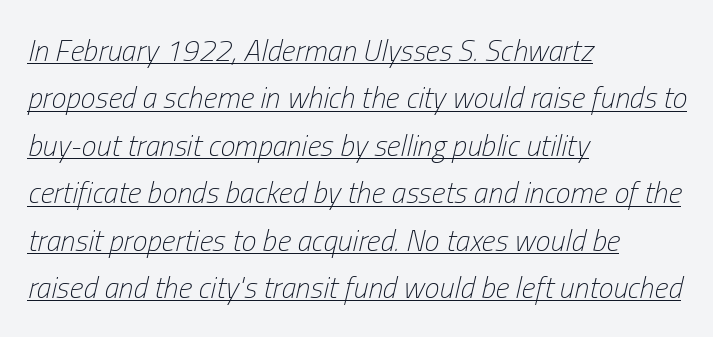
Q: Is the text bold? A: No.
Q: Is the text italic (slanted)? A: Yes, it leans right by about 13 degrees.
Q: Is the text underlined? A: Yes.
Q: How is the paragraph aligned? A: Left-aligned.
Q: Is the spacing between letters normal or unusually wide? A: Normal.
Q: Is the spacing between lines tight, normal or loose? A: Normal.
Q: Width (condensed, normal, or wide)? A: Condensed.
Q: Stroke contrast? A: Low.
Q: x-height? A: Medium.
Q: Monospaced? A: No.
